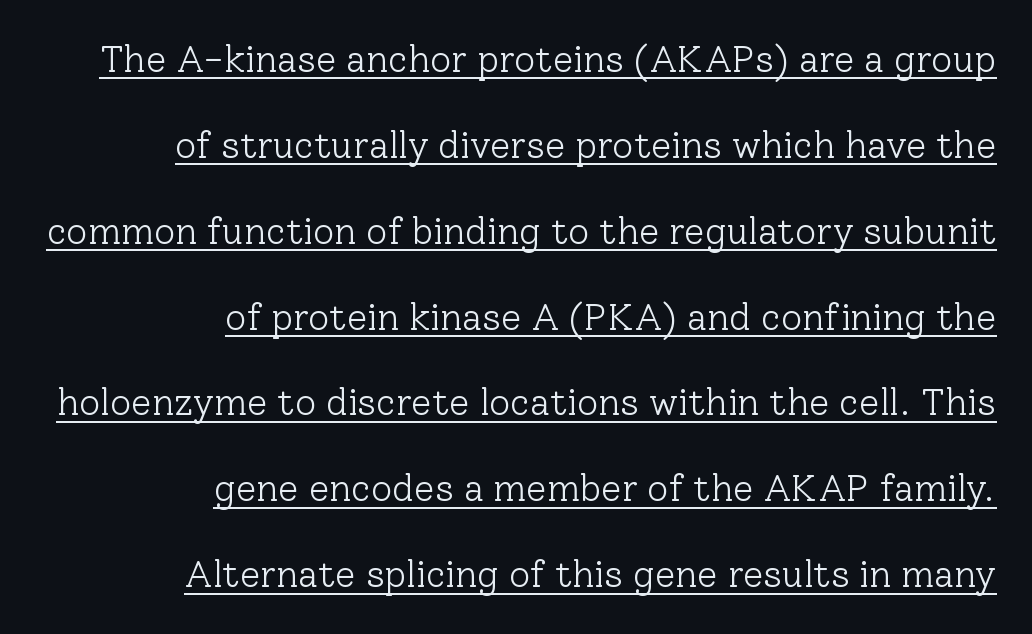
The image shows 37 px light serif type, upright; set right-aligned, loose line spacing (2.32x), normal letter spacing, underlined; low stroke contrast and a medium x-height.
